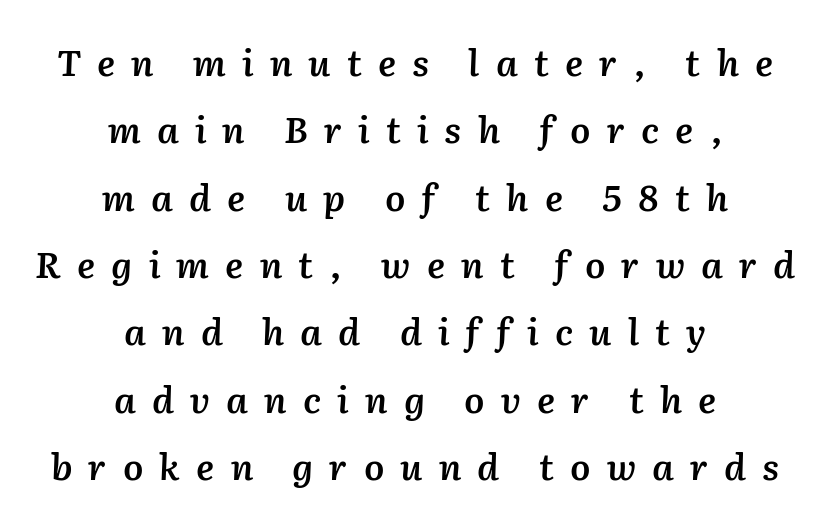
Q: Is the text bold? A: Semi-bold.
Q: Is the text italic (slanted)? A: Yes, it leans right by about 2 degrees.
Q: Is the text underlined? A: No.
Q: How is the paragraph aligned? A: Centered.
Q: Is the spacing between letters normal or unusually wide? A: Unusually wide.
Q: Width (condensed, normal, or wide)? A: Normal.
Q: Stroke contrast? A: Medium.
Q: x-height? A: Medium.
Q: Monospaced? A: No.
